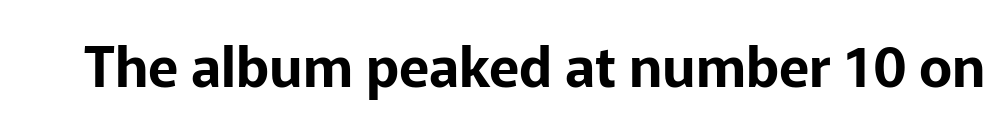
{"serif": "no", "italic": "no", "width": "normal", "stroke_contrast": "low", "x_height": "medium", "monospaced": "no", "underline": "no", "letter_spacing": "normal", "letter_spacing_em": 0.0, "glyph_px": 56}
